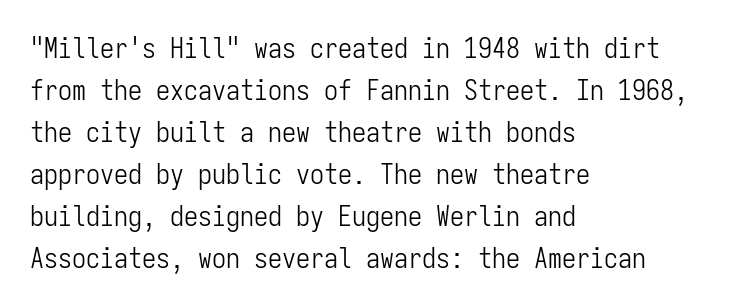
The image shows 28 px light, condensed sans-serif type, upright, monospaced; set left-aligned, normal line spacing (1.5x), normal letter spacing, not underlined; low stroke contrast and a medium x-height.
